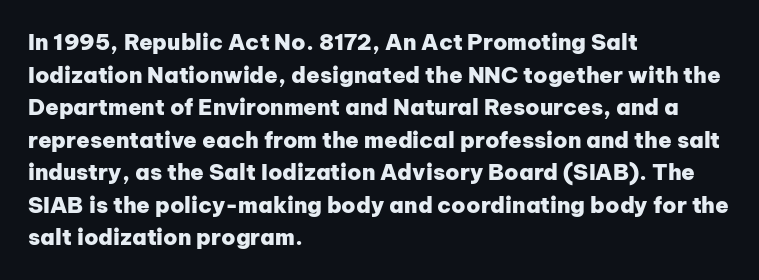
The image shows 22 px bold type, upright; set left-aligned, normal line spacing (1.48x), normal letter spacing, not underlined.
